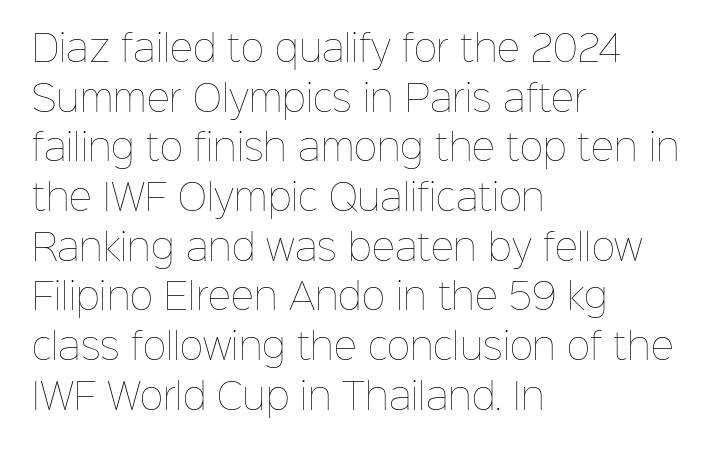
{"italic": "no", "bold": "no", "weight": "thin", "width": "normal", "stroke_contrast": "low", "x_height": "medium", "monospaced": "no", "underline": "no", "align": "left", "line_spacing": "normal", "line_spacing_ratio": 1.38, "letter_spacing": "normal", "letter_spacing_em": 0.0, "glyph_px": 36}
